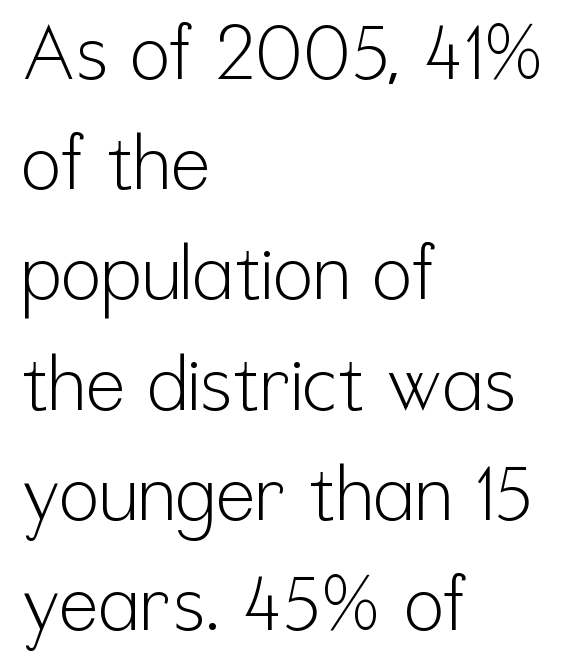
Q: Is the text bold? A: No.
Q: Is the text italic (slanted)? A: No, it is upright.
Q: Is the typeface a serif or a sans-serif typeface? A: Sans-serif.
Q: Is the text underlined? A: No.
Q: How is the paragraph aligned? A: Left-aligned.
Q: Is the spacing between letters normal or unusually wide? A: Normal.
Q: Is the spacing between lines tight, normal or loose? A: Normal.
Q: Width (condensed, normal, or wide)? A: Condensed.
Q: Stroke contrast? A: Low.
Q: x-height? A: Medium.
Q: Monospaced? A: No.
